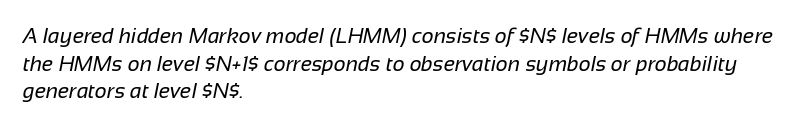
{"bold": "no", "underline": "no", "align": "left", "line_spacing": "normal", "line_spacing_ratio": 1.32, "letter_spacing": "normal", "letter_spacing_em": 0.0, "glyph_px": 21}
